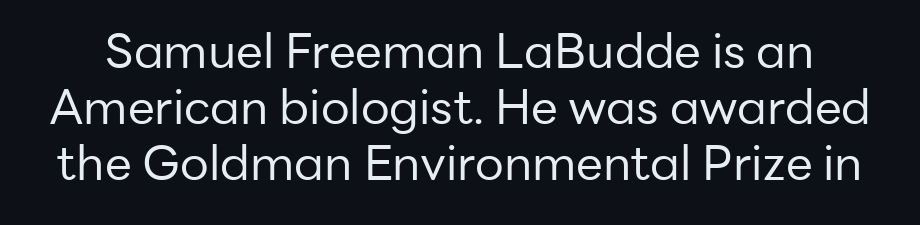
{"serif": "no", "italic": "no", "bold": "no", "weight": "regular", "width": "normal", "stroke_contrast": "low", "x_height": "medium", "monospaced": "no", "underline": "no", "line_spacing_ratio": 1.17, "letter_spacing": "normal", "letter_spacing_em": 0.0, "glyph_px": 48}
